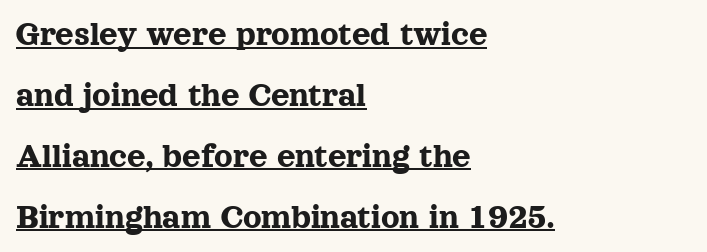
The paragraph has a hard left edge and a soft right edge. The rendering keeps characters at their native spacing. The letters advance in unequal steps, a hallmark of proportional type. This is serif lettering, the kind often seen in printed books.
